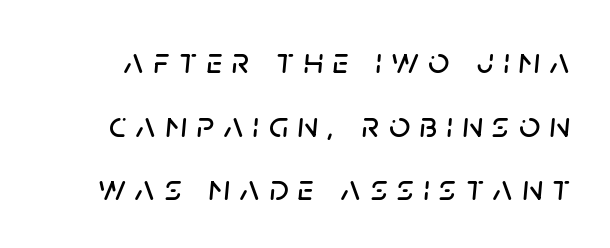
This is oblique type, the kind used for emphasis or titles. The letters advance in unequal steps, a hallmark of proportional type. Only glyphs here, with clear space below each row. There is plenty of visible air inserted between adjacent glyphs.
